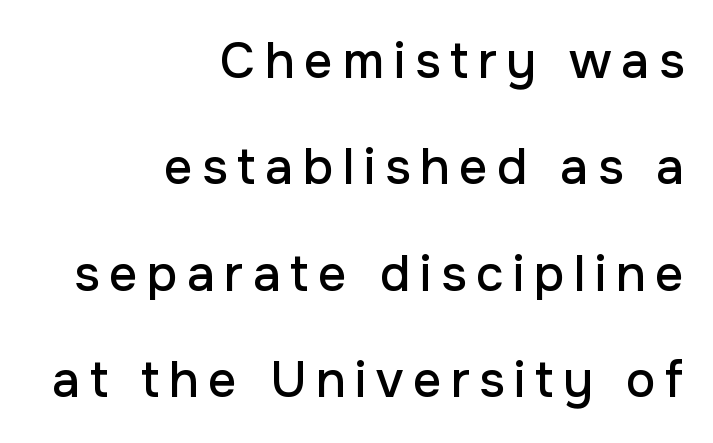
{"serif": "no", "italic": "no", "width": "normal", "stroke_contrast": "low", "x_height": "medium", "monospaced": "no", "underline": "no", "align": "right", "line_spacing": "loose", "line_spacing_ratio": 2.13, "glyph_px": 50}
